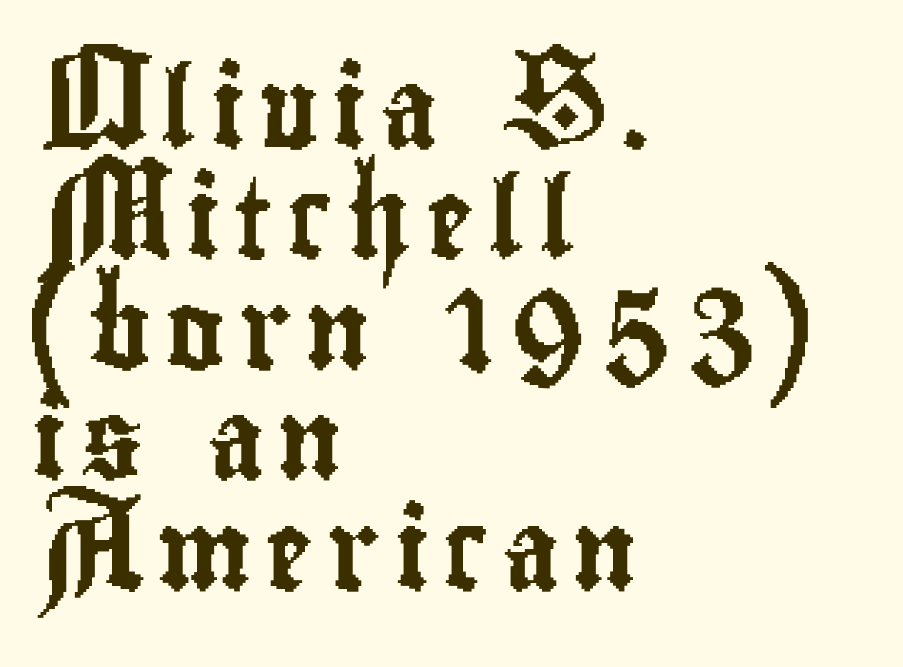
{"serif": "no", "italic": "no", "width": "condensed", "stroke_contrast": "low", "x_height": "small", "monospaced": "no", "underline": "no", "align": "left", "line_spacing": "normal", "line_spacing_ratio": 1.38, "glyph_px": 80}
